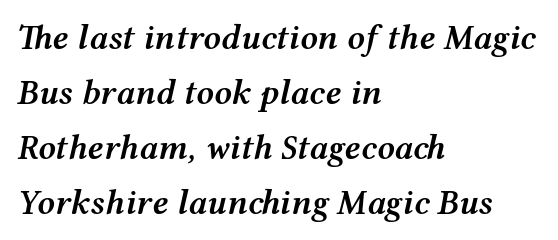
Visually the block forms a straight wall on the left and a jagged coastline on the right. Words float on clear page, feet unadorned. Interline gaps are of average width in this sample. In terms of posture, this sample is oblique. Is this a fixed-width face? No — the glyphs have proportional, varying widths.
